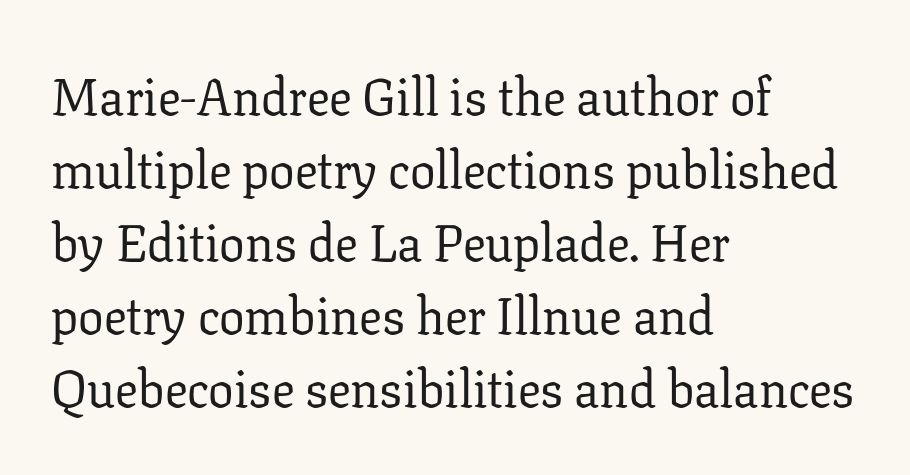
Q: Is the text bold? A: No.
Q: Is the text italic (slanted)? A: No, it is upright.
Q: Is the typeface a serif or a sans-serif typeface? A: Serif.
Q: Is the text underlined? A: No.
Q: How is the paragraph aligned? A: Left-aligned.
Q: Is the spacing between letters normal or unusually wide? A: Normal.
Q: Is the spacing between lines tight, normal or loose? A: Normal.
Q: Width (condensed, normal, or wide)? A: Normal.
Q: Stroke contrast? A: Low.
Q: x-height? A: Medium.
Q: Monospaced? A: No.
